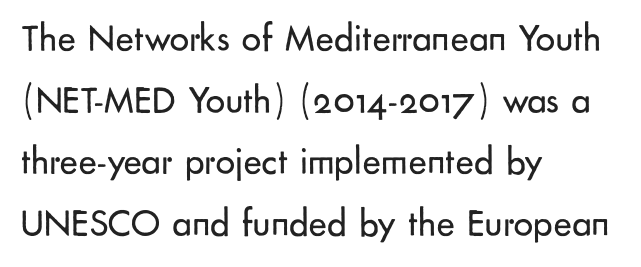
The gaps between neighbouring characters are ordinary and unremarkable. The ragged edge is on the right, which tells us the setting is flush left. Is there much room between lines? A standard amount, neither cramped nor airy. Honestly, there is no underline to notice here at all. The font family rendered here belongs to the sans-serif group. The specimen reads as upright at a glance.
